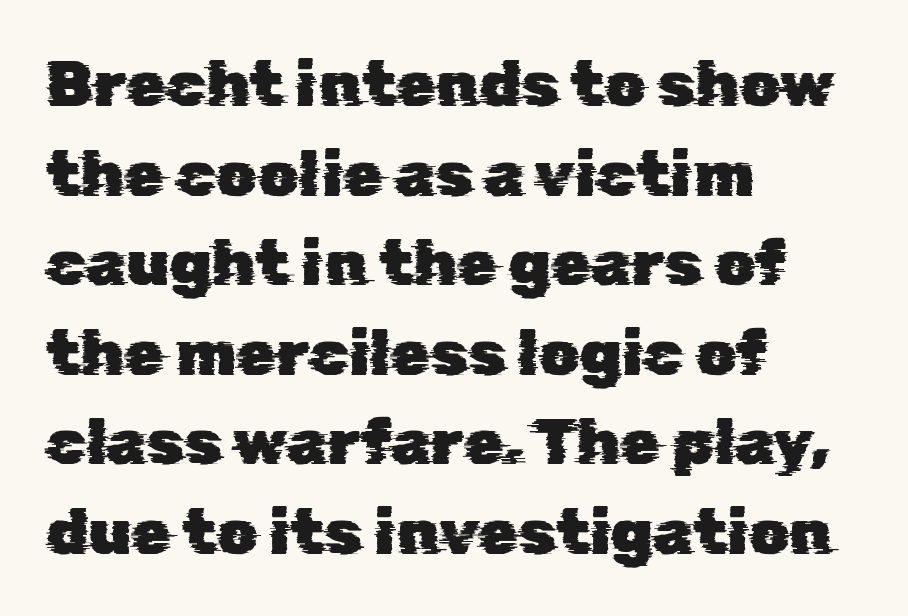
The image shows 64 px sans-serif type; set left-aligned, normal line spacing (1.4x), normal letter spacing, not underlined; low stroke contrast and a medium x-height.
